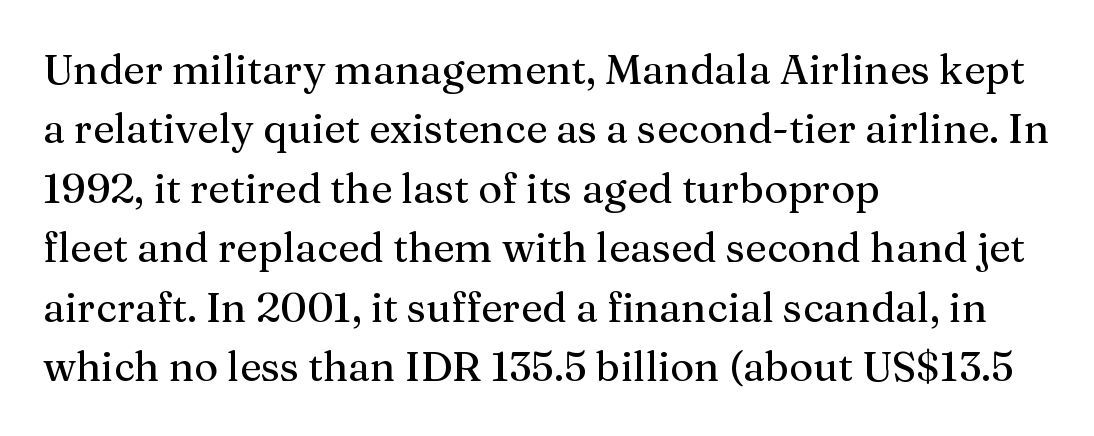
The image shows 41 px serif type, upright; set left-aligned, normal line spacing (1.45x), normal letter spacing, not underlined; medium stroke contrast and a medium x-height.
